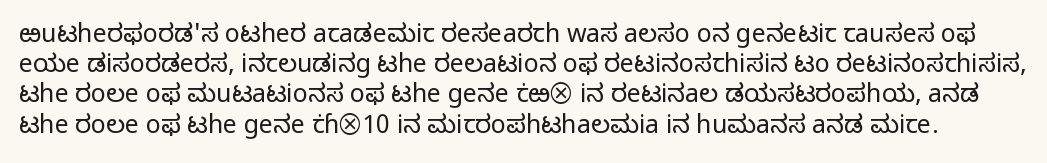
The image shows 25 px text type, upright; set line spacing 1.21x, normal letter spacing, not underlined.
